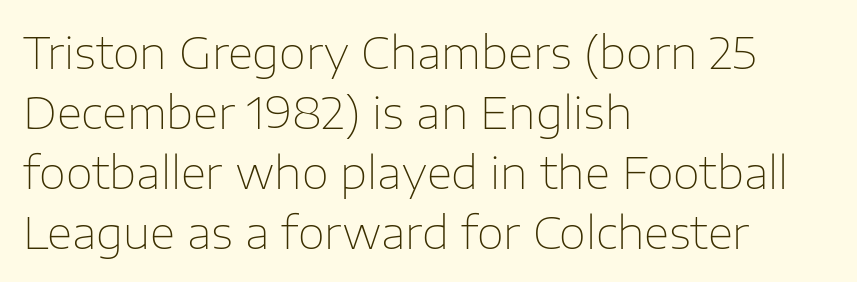
A typesetter would call this proportional, since set widths differ per character. The type is set solid horizontally, with unmodified tracking. No feet cap the strokes, marking this as sans-serif type. Layout note: lines flush left. Each stroke keeps to a modest, everyday thickness or less. The letters stand upright; this is a roman face.
